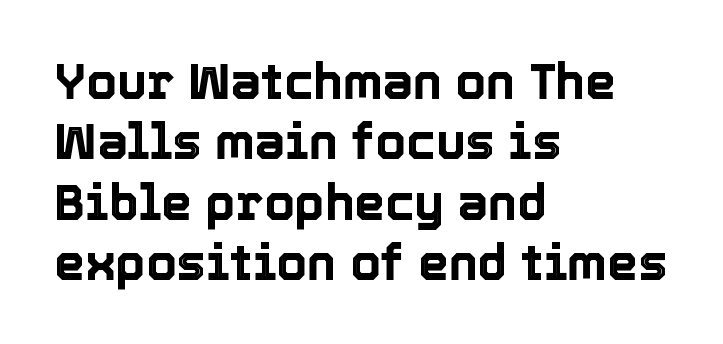
{"italic": "no", "width": "normal", "x_height": "medium", "monospaced": "no", "underline": "no", "align": "left", "line_spacing_ratio": 1.23, "letter_spacing": "normal", "letter_spacing_em": 0.0, "glyph_px": 49}
